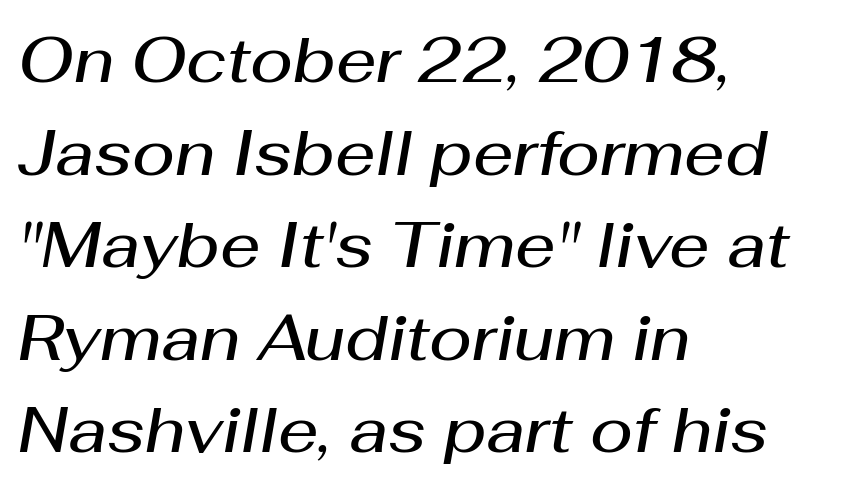
The image shows 63 px semibold type, italic (leaning right); set left-aligned, normal line spacing (1.47x), normal letter spacing, not underlined; medium stroke contrast and a medium x-height.
